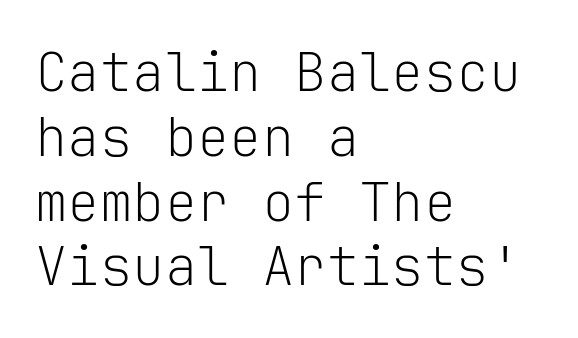
Q: Is the text bold? A: No.
Q: Is the text italic (slanted)? A: No, it is upright.
Q: Is the typeface a serif or a sans-serif typeface? A: Sans-serif.
Q: Is the text underlined? A: No.
Q: How is the paragraph aligned? A: Left-aligned.
Q: Is the spacing between letters normal or unusually wide? A: Normal.
Q: Width (condensed, normal, or wide)? A: Normal.
Q: Stroke contrast? A: Low.
Q: x-height? A: Medium.
Q: Monospaced? A: Yes.
